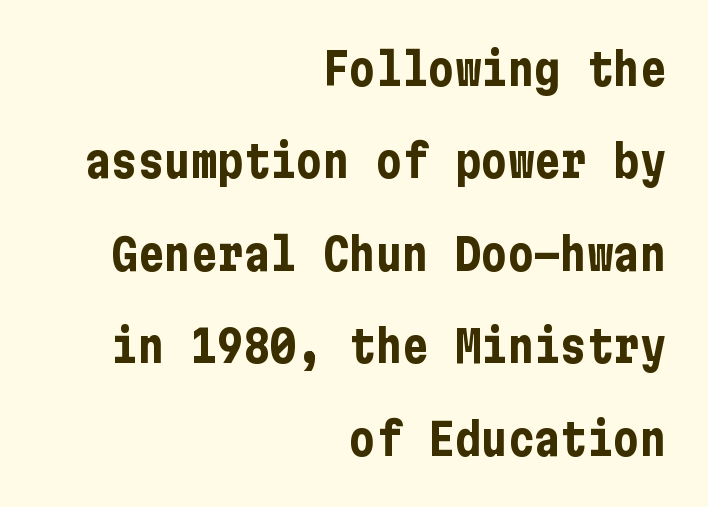
{"serif": "no", "italic": "no", "bold": "yes", "weight": "bold", "width": "condensed", "stroke_contrast": "low", "x_height": "medium", "underline": "no", "align": "right", "line_spacing": "loose", "line_spacing_ratio": 2.1, "letter_spacing": "normal", "letter_spacing_em": 0.0, "glyph_px": 44}
